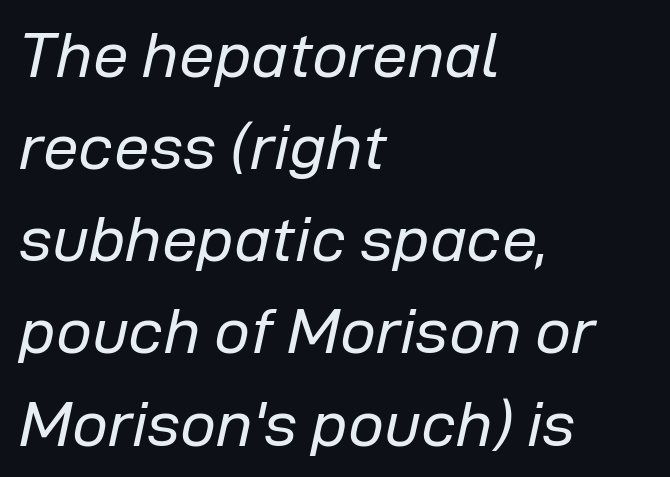
The image shows 64 px regular-weight type, italic (leaning right); set left-aligned, normal line spacing (1.44x), normal letter spacing, not underlined; low stroke contrast and a medium x-height.
